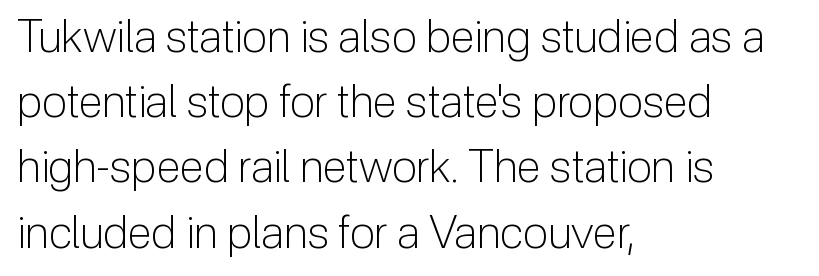
Q: Is the text bold? A: No.
Q: Is the text italic (slanted)? A: No, it is upright.
Q: Is the typeface a serif or a sans-serif typeface? A: Sans-serif.
Q: Is the text underlined? A: No.
Q: How is the paragraph aligned? A: Left-aligned.
Q: Is the spacing between letters normal or unusually wide? A: Normal.
Q: Is the spacing between lines tight, normal or loose? A: Normal.
Q: Width (condensed, normal, or wide)? A: Normal.
Q: Stroke contrast? A: Low.
Q: x-height? A: Medium.
Q: Monospaced? A: No.
